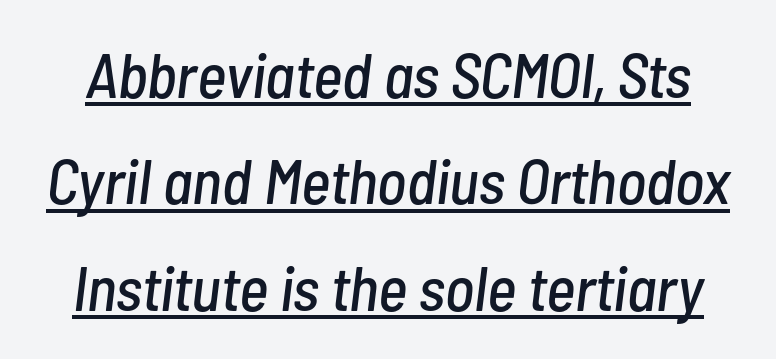
Q: Is the text italic (slanted)? A: Yes, it leans right by about 7 degrees.
Q: Is the text underlined? A: Yes.
Q: Is the spacing between letters normal or unusually wide? A: Normal.
Q: Is the spacing between lines tight, normal or loose? A: Normal.
Q: Width (condensed, normal, or wide)? A: Condensed.
Q: Stroke contrast? A: Low.
Q: x-height? A: Medium.
Q: Monospaced? A: No.
